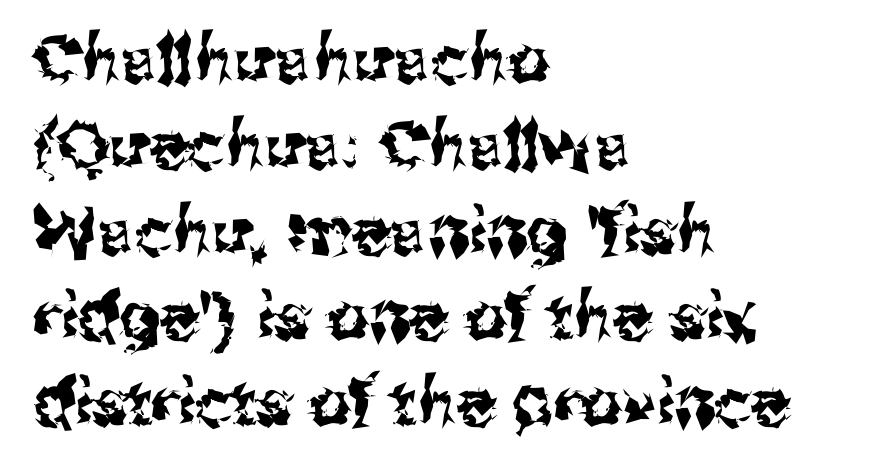
{"serif": "no", "italic": "no", "width": "normal", "stroke_contrast": "medium", "x_height": "medium", "monospaced": "no", "underline": "no", "align": "left", "line_spacing": "normal", "line_spacing_ratio": 1.32, "letter_spacing": "normal", "letter_spacing_em": 0.0, "glyph_px": 65}
